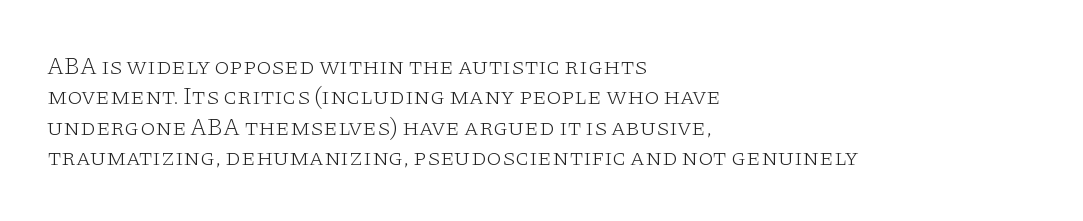
{"italic": "no", "bold": "no", "underline": "no", "align": "left", "line_spacing": "normal", "line_spacing_ratio": 1.27, "letter_spacing": "normal", "letter_spacing_em": 0.0, "glyph_px": 24}
